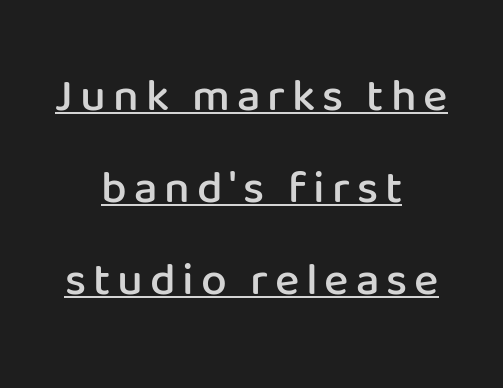
Q: Is the text bold? A: Semi-bold.
Q: Is the text italic (slanted)? A: No, it is upright.
Q: Is the typeface a serif or a sans-serif typeface? A: Sans-serif.
Q: Is the text underlined? A: Yes.
Q: How is the paragraph aligned? A: Centered.
Q: Is the spacing between lines tight, normal or loose? A: Loose.
Q: Width (condensed, normal, or wide)? A: Normal.
Q: Stroke contrast? A: Low.
Q: x-height? A: Medium.
Q: Monospaced? A: No.
